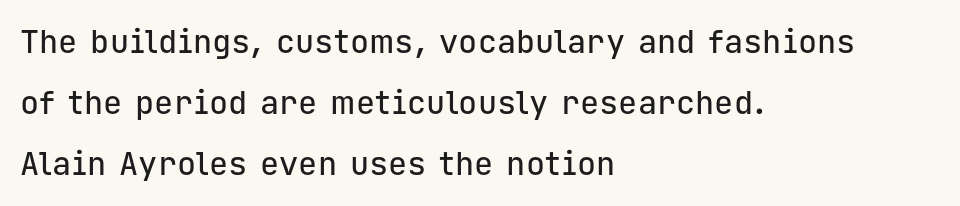
The text block is weighted toward the left margin, trailing off unevenly rightward. The face used here is a sans, in the tradition of grotesques and geometrics. The lettering holds an erect, upright posture throughout. Widely set lines give the paragraph a tall, airy silhouette.
